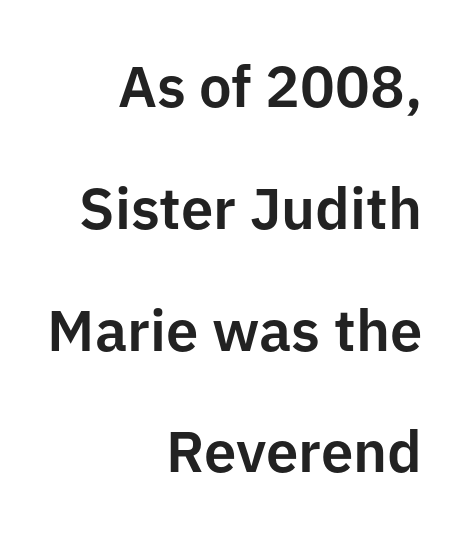
{"serif": "no", "italic": "no", "width": "normal", "stroke_contrast": "low", "x_height": "medium", "monospaced": "no", "underline": "no", "align": "right", "line_spacing": "loose", "line_spacing_ratio": 2.1, "letter_spacing": "normal", "letter_spacing_em": 0.0, "glyph_px": 58}
